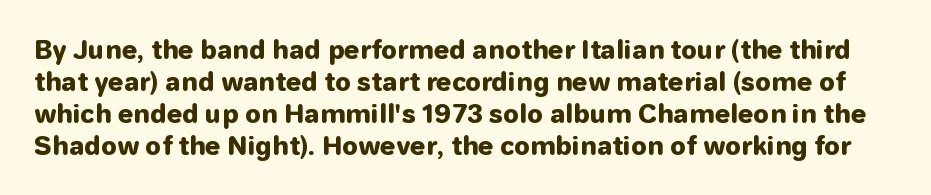
{"italic": "no", "bold": "yes", "underline": "no", "line_spacing": "normal", "line_spacing_ratio": 1.28, "letter_spacing": "normal", "letter_spacing_em": 0.0, "glyph_px": 25}
